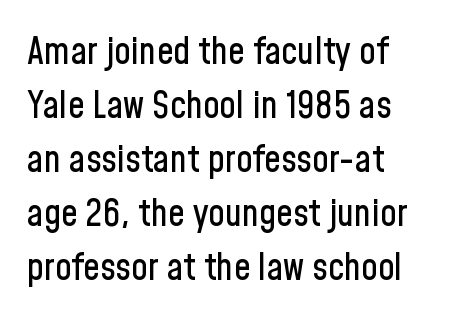
{"serif": "no", "italic": "no", "width": "condensed", "stroke_contrast": "low", "x_height": "medium", "monospaced": "no", "underline": "no", "align": "left", "line_spacing": "normal", "line_spacing_ratio": 1.46, "letter_spacing": "normal", "letter_spacing_em": 0.0, "glyph_px": 37}
